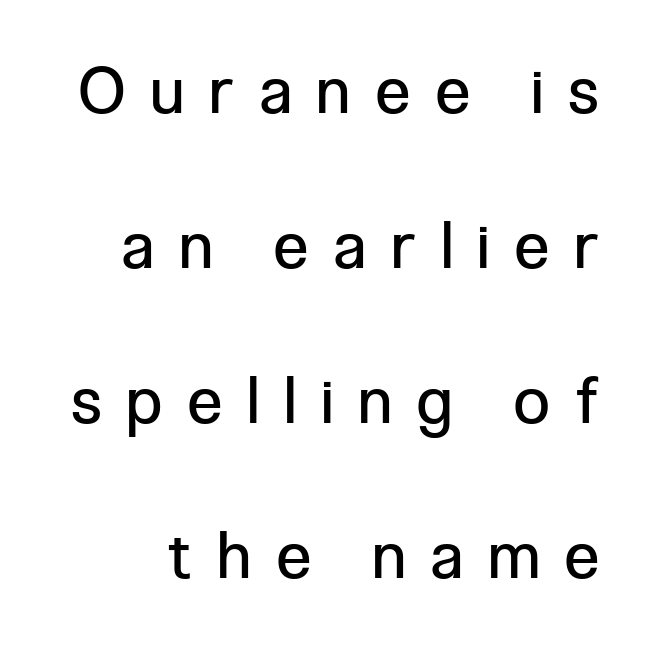
{"serif": "no", "italic": "no", "bold": "no", "weight": "regular", "width": "condensed", "stroke_contrast": "low", "x_height": "medium", "monospaced": "no", "underline": "no", "line_spacing": "loose", "line_spacing_ratio": 2.42, "letter_spacing": "wide", "letter_spacing_em": 0.41, "glyph_px": 64}
